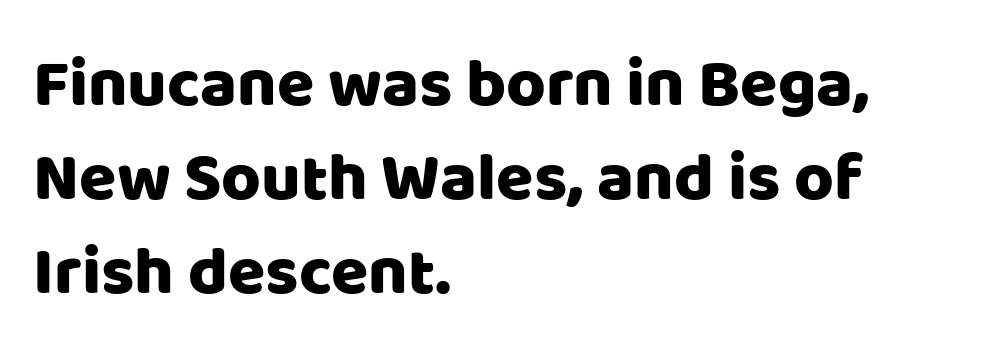
The image shows 68 px sans-serif type, upright; set left-aligned, normal line spacing (1.38x), normal letter spacing, not underlined; low stroke contrast and a large x-height.
